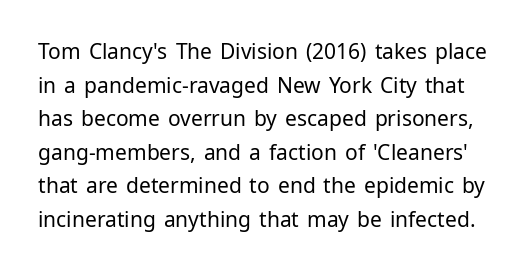
The letters stand straight up with perfectly vertical stems. Check under the words: just untouched page. You could call the tracking neutral — neither tight nor loose. The block of text has a typical density, with ordinary space between rows.
